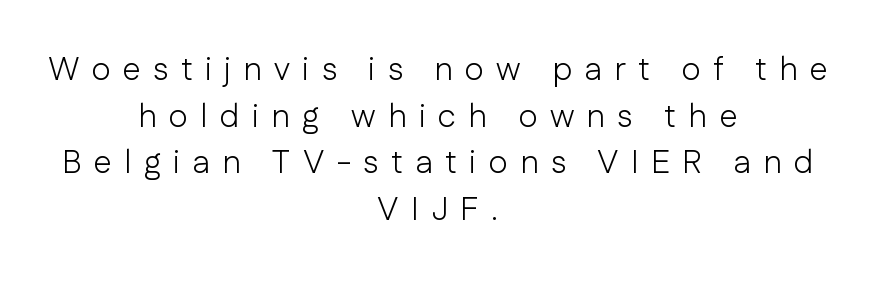
Q: Is the text bold? A: No.
Q: Is the text italic (slanted)? A: No, it is upright.
Q: Is the typeface a serif or a sans-serif typeface? A: Sans-serif.
Q: Is the text underlined? A: No.
Q: How is the paragraph aligned? A: Centered.
Q: Is the spacing between letters normal or unusually wide? A: Unusually wide.
Q: Is the spacing between lines tight, normal or loose? A: Normal.
Q: Width (condensed, normal, or wide)? A: Normal.
Q: Stroke contrast? A: Low.
Q: x-height? A: Medium.
Q: Monospaced? A: No.
